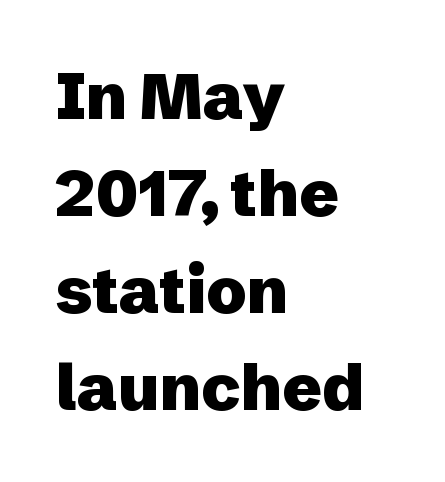
The paragraph shown leans on its left margin. Inter-character spacing is left at the font's built-in metrics. The area under the type is left untouched. Compared with an ordinary text face, these strokes are far heavier — a full bold. Here the designer chose a conventional face with non-uniform glyph widths. The vertical gap from one line to the next is medium.
